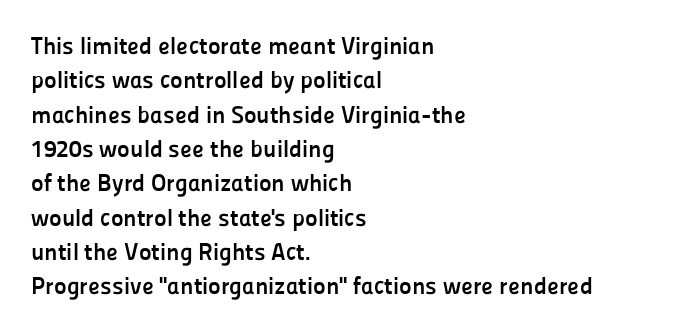
The image shows 24 px bold type, upright; set left-aligned, normal line spacing (1.43x), normal letter spacing, not underlined.
